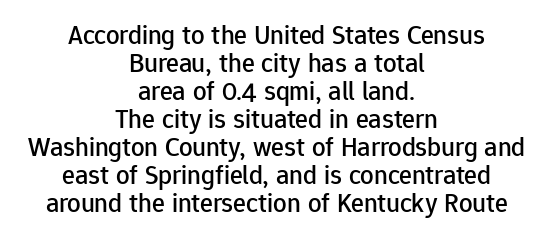
{"italic": "no", "underline": "no", "align": "center", "line_spacing": "tight", "line_spacing_ratio": 1.04, "letter_spacing": "normal", "letter_spacing_em": 0.0, "glyph_px": 27}
